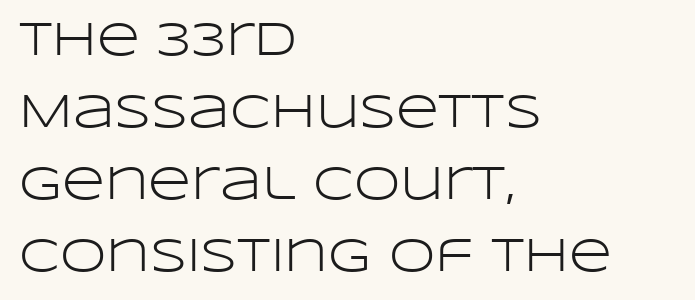
Q: Is the text bold? A: No.
Q: Is the text italic (slanted)? A: No, it is upright.
Q: Is the typeface a serif or a sans-serif typeface? A: Sans-serif.
Q: Is the text underlined? A: No.
Q: How is the paragraph aligned? A: Left-aligned.
Q: Is the spacing between letters normal or unusually wide? A: Normal.
Q: Is the spacing between lines tight, normal or loose? A: Normal.
Q: Width (condensed, normal, or wide)? A: Wide.
Q: Stroke contrast? A: Low.
Q: x-height? A: Large.
Q: Monospaced? A: No.
